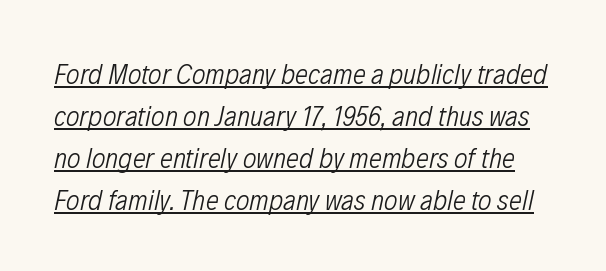
The image shows 29 px light, condensed type, italic (leaning right); set normal line spacing (1.45x), normal letter spacing, underlined; low stroke contrast and a medium x-height.
